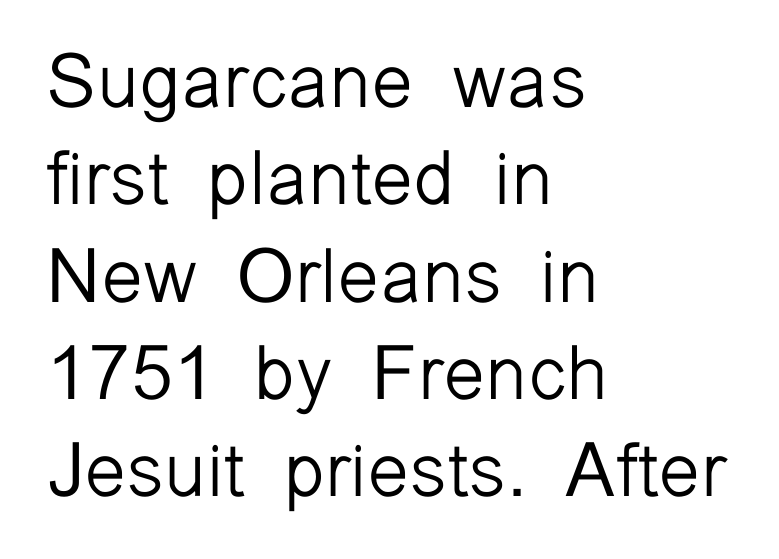
The image shows 76 px light sans-serif type, upright; set left-aligned, normal line spacing (1.28x), normal letter spacing, not underlined; low stroke contrast and a medium x-height.
